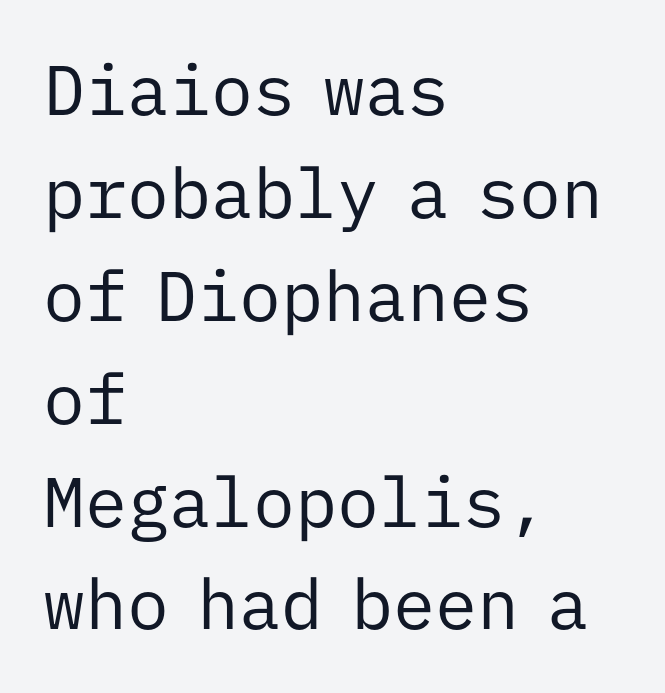
Fixed-width glyphs throughout — classic coding-font behaviour. The passage shown is not bold in any degree. You can tell it's not italic because the verticals are truly vertical. Inter-character spacing is left at the font's built-in metrics.
